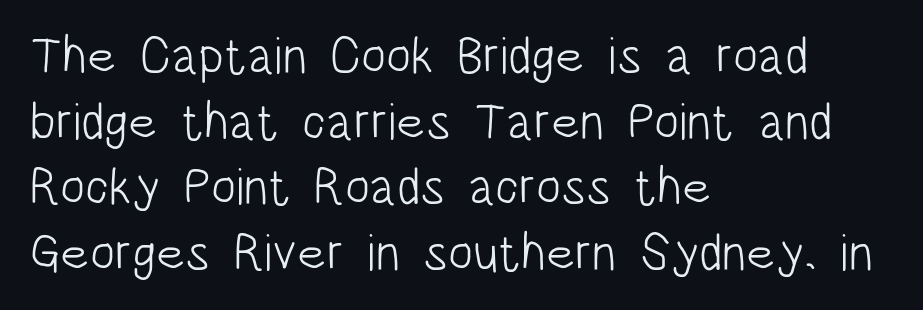
{"serif": "no", "italic": "no", "bold": "no", "weight": "light", "width": "condensed", "stroke_contrast": "low", "x_height": "large", "monospaced": "no", "underline": "no", "align": "left", "line_spacing": "normal", "line_spacing_ratio": 1.26, "letter_spacing": "normal", "letter_spacing_em": 0.0, "glyph_px": 52}
